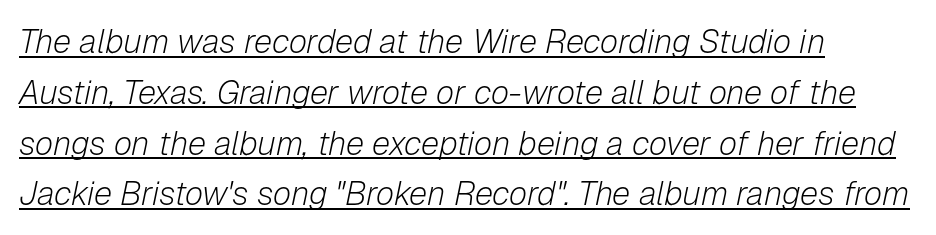
{"italic": "yes", "lean": "right", "slant_degrees": 12, "bold": "no", "weight": "light", "width": "normal", "stroke_contrast": "low", "x_height": "medium", "monospaced": "no", "underline": "yes", "align": "left", "line_spacing": "normal", "line_spacing_ratio": 1.54, "letter_spacing": "normal", "letter_spacing_em": 0.0, "glyph_px": 33}
